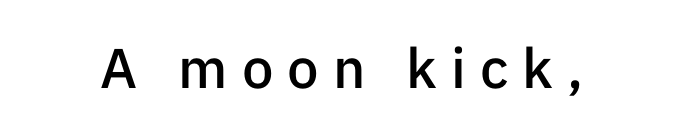
The image shows 56 px semibold sans-serif type, upright; set unusually wide letter spacing (+0.25 em), not underlined; low stroke contrast and a medium x-height.
